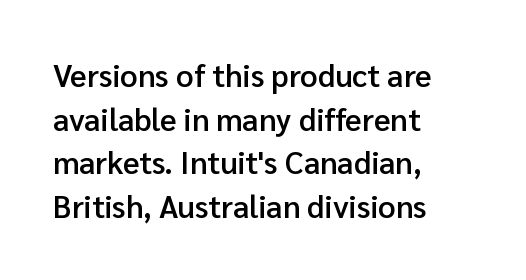
{"serif": "no", "italic": "no", "bold": "semi", "weight": "semibold", "width": "normal", "stroke_contrast": "low", "x_height": "medium", "monospaced": "no", "underline": "no", "align": "left", "line_spacing": "normal", "line_spacing_ratio": 1.41, "letter_spacing": "normal", "letter_spacing_em": 0.0, "glyph_px": 31}
